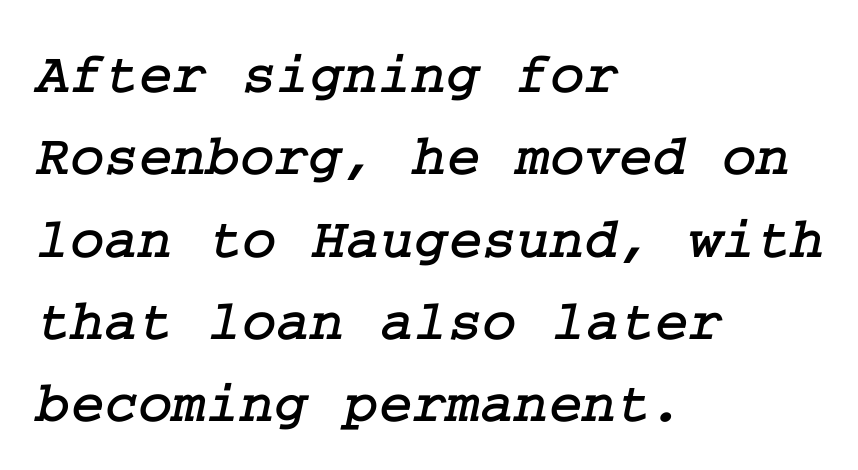
{"serif": "yes", "width": "normal", "stroke_contrast": "low", "x_height": "medium", "underline": "no", "align": "left", "line_spacing": "normal", "line_spacing_ratio": 1.42, "letter_spacing": "normal", "letter_spacing_em": 0.0, "glyph_px": 58}
